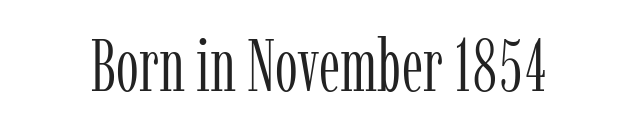
The image shows 73 px light, condensed serif type, upright; set normal letter spacing, not underlined; low stroke contrast and a medium x-height.
